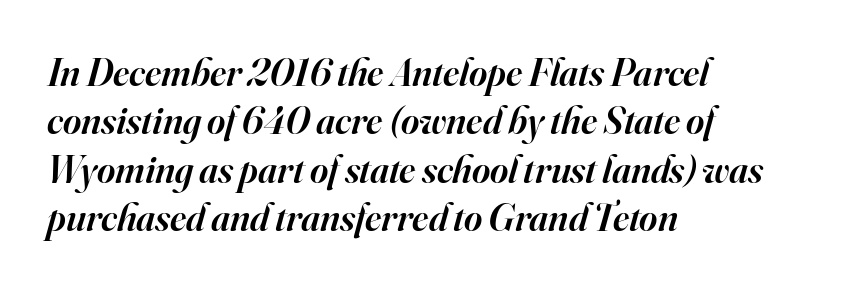
The image shows 39 px semibold serif type, italic (leaning right); set left-aligned, line spacing 1.24x, normal letter spacing, not underlined; high stroke contrast and a small x-height.
